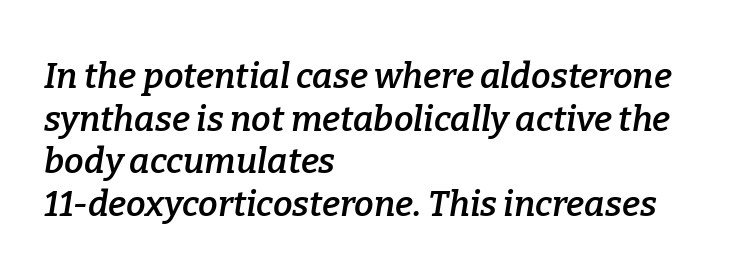
Q: Is the text bold? A: Semi-bold.
Q: Is the text italic (slanted)? A: Yes, it leans right by about 9 degrees.
Q: Is the typeface a serif or a sans-serif typeface? A: Serif.
Q: Is the text underlined? A: No.
Q: How is the paragraph aligned? A: Left-aligned.
Q: Is the spacing between letters normal or unusually wide? A: Normal.
Q: Width (condensed, normal, or wide)? A: Normal.
Q: Stroke contrast? A: Low.
Q: x-height? A: Medium.
Q: Monospaced? A: No.
